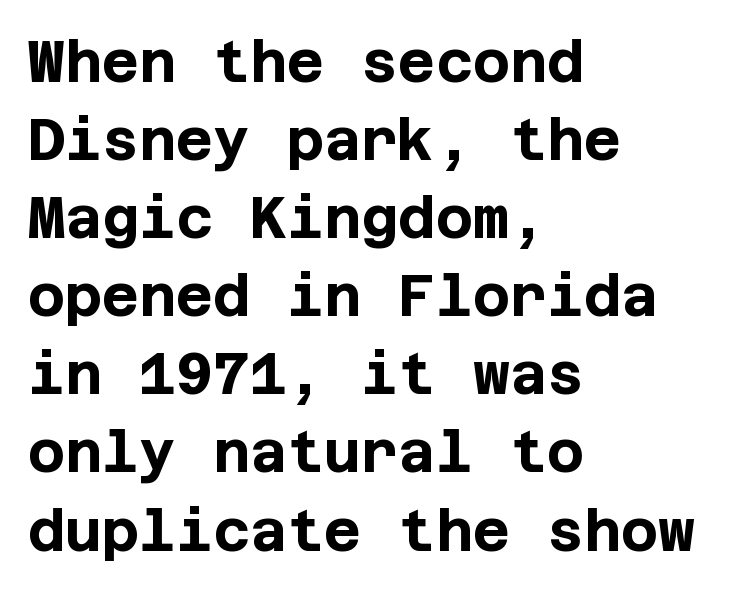
The image shows 57 px bold sans-serif type, upright; set left-aligned, normal line spacing (1.37x), normal letter spacing, not underlined; low stroke contrast and a large x-height.
